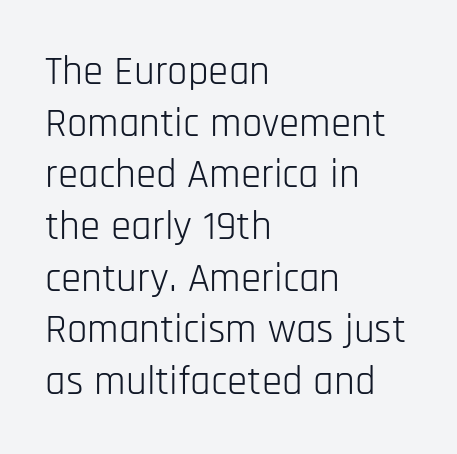
Q: Is the text bold? A: No.
Q: Is the text italic (slanted)? A: No, it is upright.
Q: Is the typeface a serif or a sans-serif typeface? A: Sans-serif.
Q: Is the text underlined? A: No.
Q: How is the paragraph aligned? A: Left-aligned.
Q: Is the spacing between letters normal or unusually wide? A: Normal.
Q: Is the spacing between lines tight, normal or loose? A: Normal.
Q: Width (condensed, normal, or wide)? A: Condensed.
Q: Stroke contrast? A: Low.
Q: x-height? A: Large.
Q: Monospaced? A: No.
